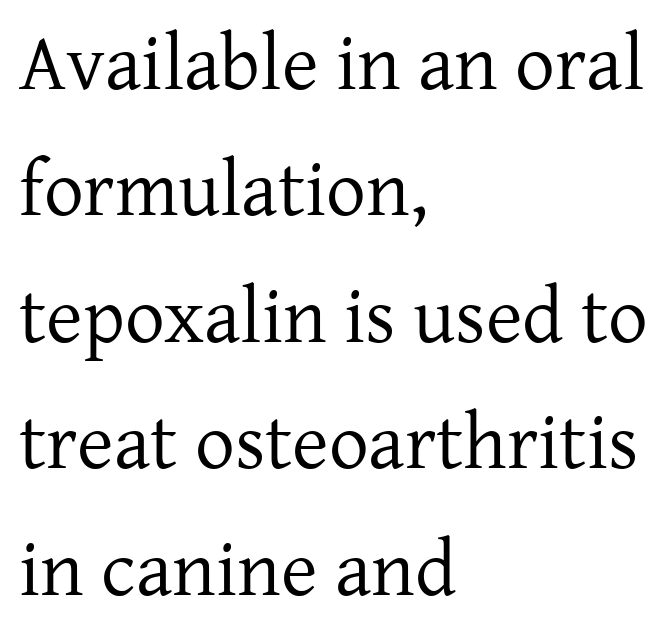
{"serif": "yes", "italic": "no", "bold": "no", "weight": "regular", "width": "normal", "stroke_contrast": "low", "x_height": "medium", "monospaced": "no", "underline": "no", "align": "left", "line_spacing": "normal", "line_spacing_ratio": 1.6, "letter_spacing": "normal", "letter_spacing_em": 0.0, "glyph_px": 79}
